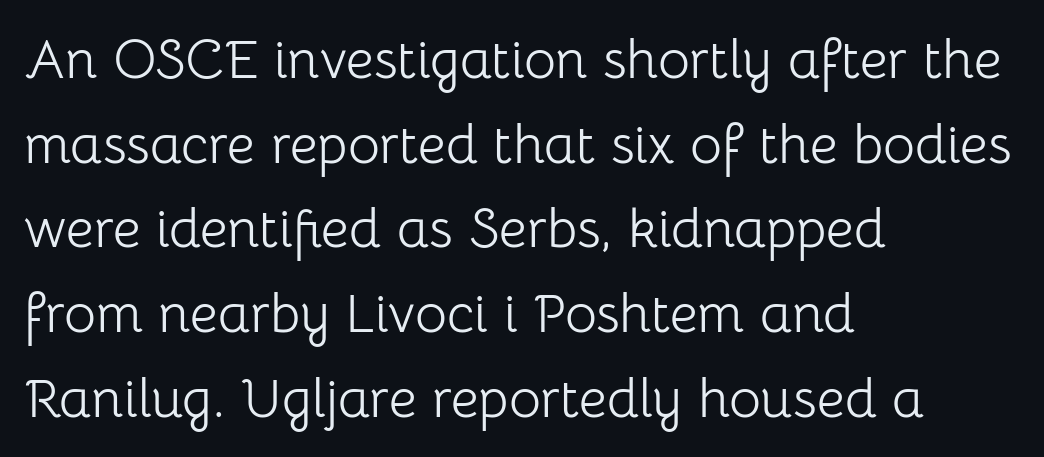
The designer went with a sans here, leaving each stem footless. Compared with typical body copy, the letter spacing here is the same. Has an underline been added? It has not. Vertically, the passage feels balanced, rows spaced as you'd expect. Ordinary non-slanted type is in use.
